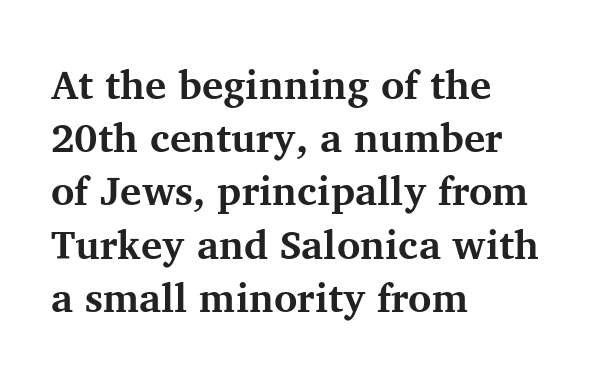
The image shows 40 px bold serif type, upright; set left-aligned, normal line spacing (1.33x), normal letter spacing, not underlined; medium stroke contrast and a medium x-height.
